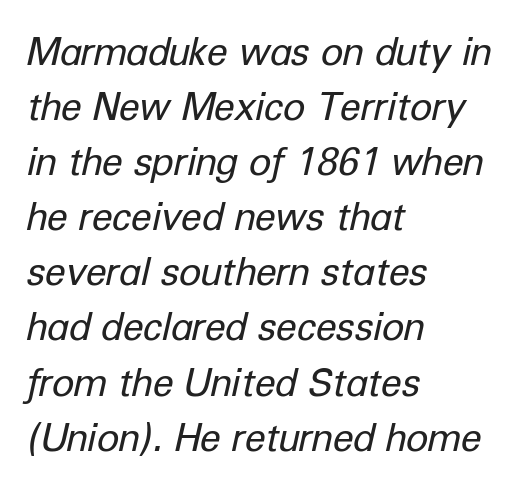
{"italic": "yes", "lean": "right", "slant_degrees": 12, "bold": "no", "weight": "regular", "width": "normal", "stroke_contrast": "low", "x_height": "medium", "monospaced": "no", "underline": "no", "align": "left", "line_spacing": "normal", "line_spacing_ratio": 1.45, "letter_spacing": "normal", "letter_spacing_em": 0.0, "glyph_px": 38}
